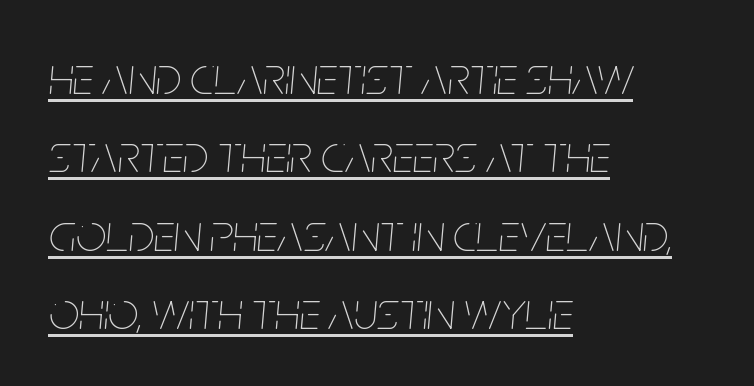
Q: Is the text bold? A: No.
Q: Is the text italic (slanted)? A: Yes, it leans right by about 5 degrees.
Q: Is the text underlined? A: Yes.
Q: How is the paragraph aligned? A: Left-aligned.
Q: Is the spacing between letters normal or unusually wide? A: Normal.
Q: Is the spacing between lines tight, normal or loose? A: Normal.
Q: Width (condensed, normal, or wide)? A: Condensed.
Q: Stroke contrast? A: Low.
Q: x-height? A: Large.
Q: Monospaced? A: No.
